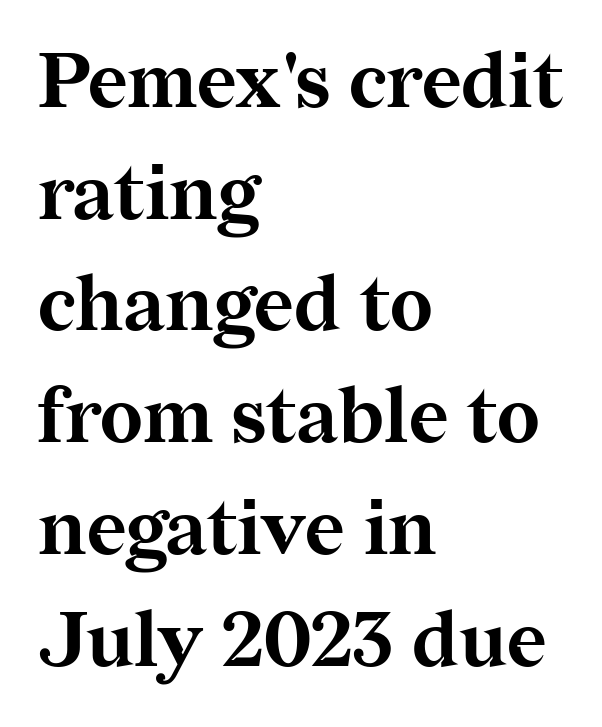
Every stem runs plumb, perpendicular to the baseline. This is serif lettering, the kind often seen in printed books. These lines stack with their left ends in a neat column. Vertically, the passage feels balanced, rows spaced as you'd expect. Nobody drew a line under any word here.
